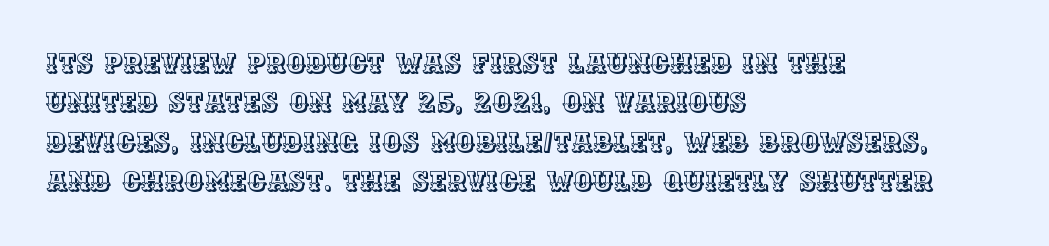
The image shows 27 px text type, upright; set left-aligned, normal line spacing (1.46x), normal letter spacing, not underlined.
